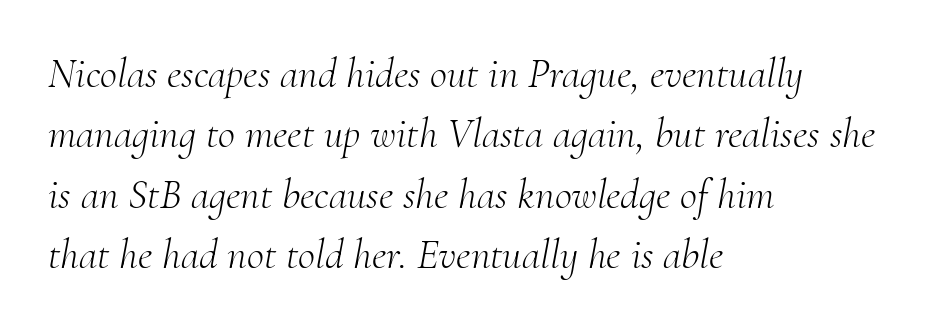
Leading matches the norm, producing a regular column. A typesetter would call this proportional, since set widths differ per character. The glyphs look as if they've been sheared to an angle. The foot of each line stays bare and open. Compared with a centered layout, this one pins lines to the left instead. To sum up the face: it has serifs.
